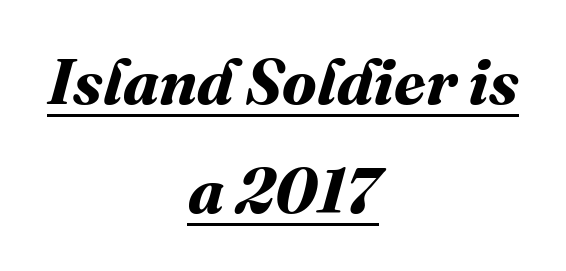
The image shows 64 px bold type; set centered, normal line spacing (1.7x), normal letter spacing, underlined; medium stroke contrast and a medium x-height.
